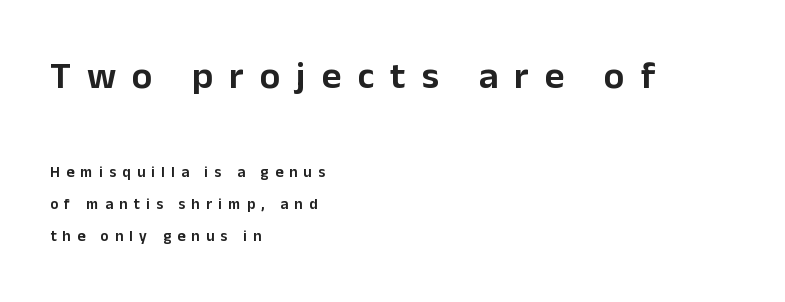
{"serif": "no", "italic": "no", "width": "normal", "stroke_contrast": "low", "x_height": "medium", "monospaced": "no", "underline": "no", "align": "left", "line_spacing": "loose", "line_spacing_ratio": 2.14, "letter_spacing": "wide", "letter_spacing_em": 0.42, "larger_block": "first", "size_ratio": 2.53, "glyph_px": 38}
